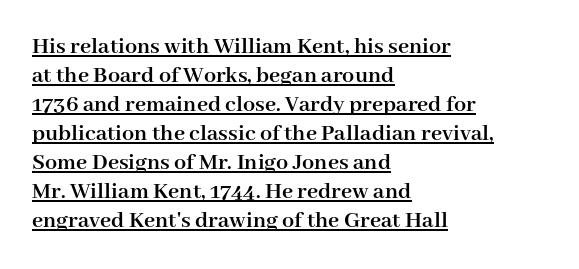
Q: Is the text bold? A: Yes.
Q: Is the text italic (slanted)? A: No, it is upright.
Q: Is the text underlined? A: Yes.
Q: How is the paragraph aligned? A: Left-aligned.
Q: Is the spacing between letters normal or unusually wide? A: Normal.
